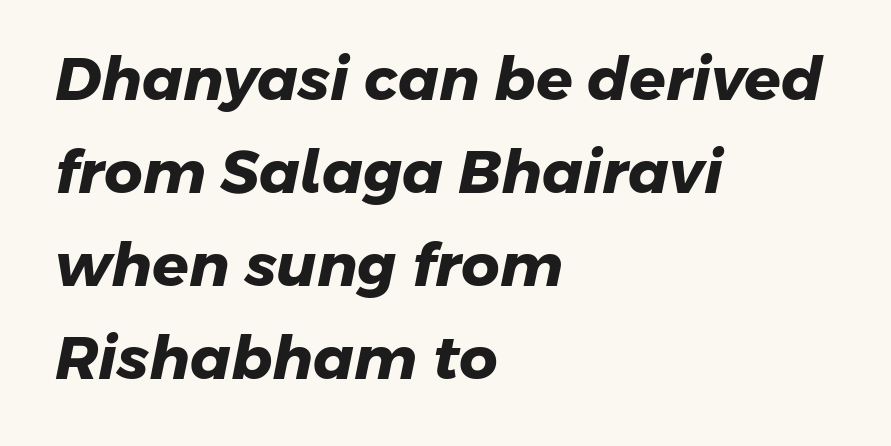
Q: Is the text bold? A: Yes.
Q: Is the typeface a serif or a sans-serif typeface? A: Sans-serif.
Q: Is the text underlined? A: No.
Q: How is the paragraph aligned? A: Left-aligned.
Q: Is the spacing between letters normal or unusually wide? A: Normal.
Q: Is the spacing between lines tight, normal or loose? A: Normal.
Q: Width (condensed, normal, or wide)? A: Normal.
Q: Stroke contrast? A: Low.
Q: x-height? A: Medium.
Q: Monospaced? A: No.
